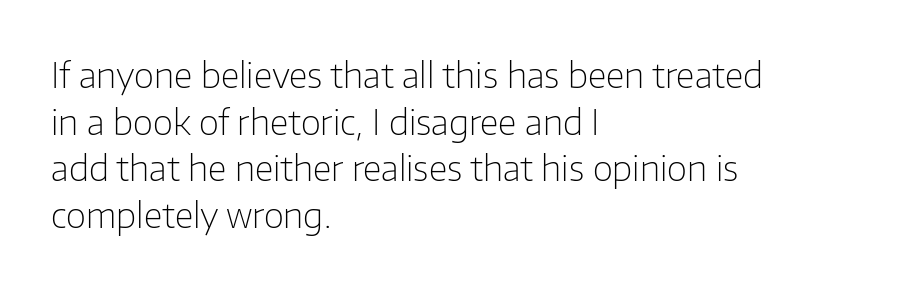
{"serif": "no", "italic": "no", "bold": "no", "weight": "light", "width": "normal", "stroke_contrast": "low", "x_height": "medium", "monospaced": "no", "underline": "no", "align": "left", "line_spacing": "normal", "line_spacing_ratio": 1.33, "letter_spacing": "normal", "letter_spacing_em": 0.0, "glyph_px": 35}
